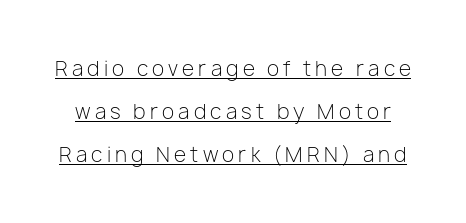
Q: Is the text bold? A: No.
Q: Is the text italic (slanted)? A: No, it is upright.
Q: Is the text underlined? A: Yes.
Q: Is the spacing between letters normal or unusually wide? A: Unusually wide.
Q: Is the spacing between lines tight, normal or loose? A: Loose.
